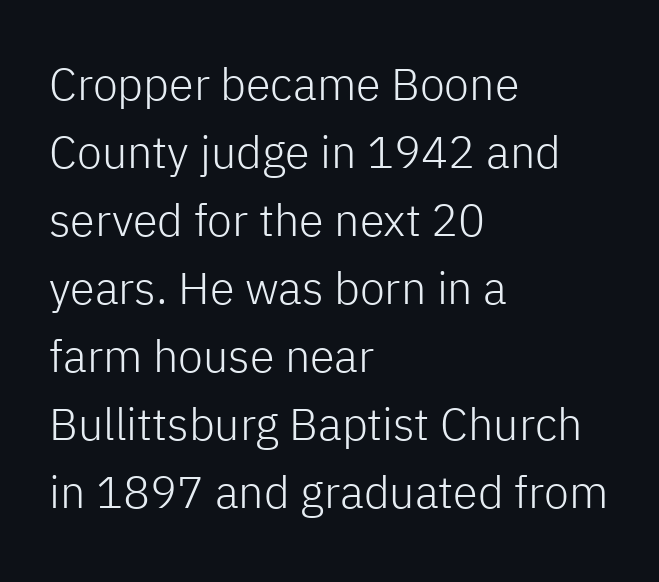
The image shows 45 px light sans-serif type, upright; set left-aligned, normal line spacing (1.51x), normal letter spacing, not underlined; low stroke contrast and a medium x-height.
